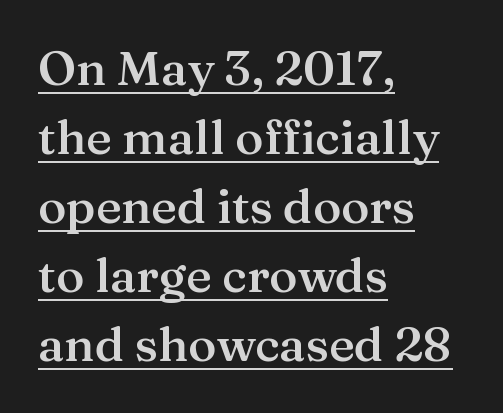
Q: Is the text bold? A: Semi-bold.
Q: Is the text italic (slanted)? A: No, it is upright.
Q: Is the typeface a serif or a sans-serif typeface? A: Serif.
Q: Is the text underlined? A: Yes.
Q: How is the paragraph aligned? A: Left-aligned.
Q: Is the spacing between letters normal or unusually wide? A: Normal.
Q: Is the spacing between lines tight, normal or loose? A: Normal.
Q: Width (condensed, normal, or wide)? A: Normal.
Q: Stroke contrast? A: Medium.
Q: x-height? A: Medium.
Q: Monospaced? A: No.
